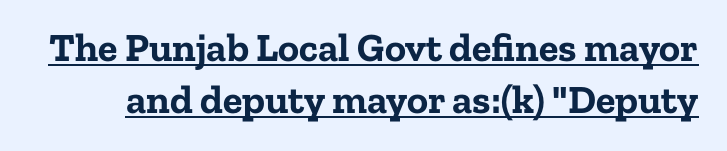
The image shows 40 px bold serif type, upright; set normal line spacing (1.29x), normal letter spacing, underlined; low stroke contrast and a medium x-height.
